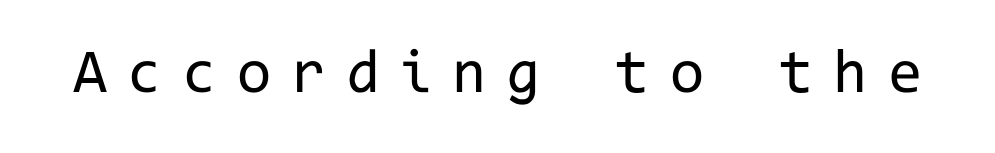
Lines of text with bare space underneath. When letters stand straight like this, we call the style roman or upright. This sample has the even, mechanical cadence of fixed-width lettering. The letters are spread apart with noticeably loose tracking. Note: no serifs on the glyphs.
